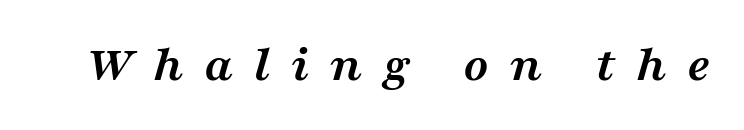
The gaps between neighbouring characters are conspicuously large. Lines of text with bare space underneath. The letters advance in unequal steps, a hallmark of proportional type. Chunky letters — that's bold for sure. Observe the serifs anchoring each vertical stroke in this sample. The whole block is typeset with a tilt.
